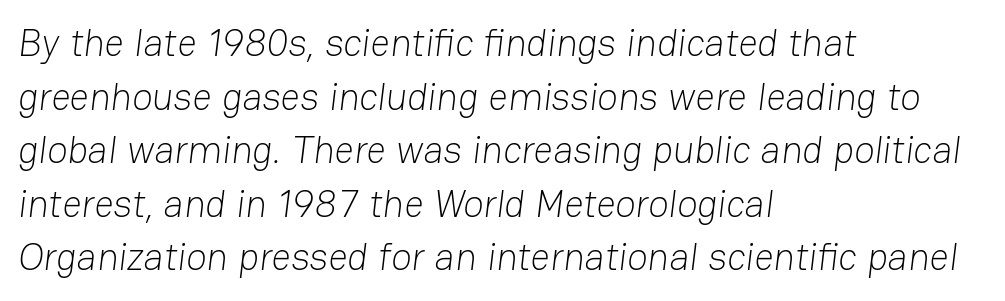
The image shows 38 px light sans-serif type; set left-aligned, normal line spacing (1.41x), normal letter spacing, not underlined; low stroke contrast and a medium x-height.
